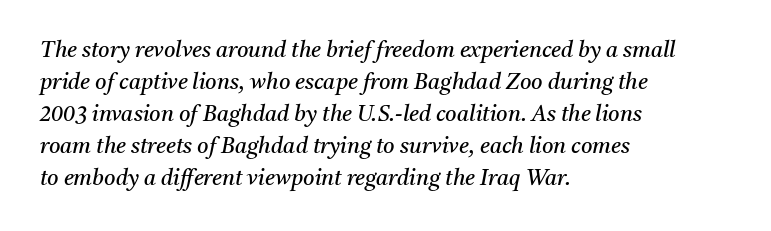
Q: Is the text bold? A: No.
Q: Is the text italic (slanted)? A: Yes, it leans right by about 11 degrees.
Q: Is the text underlined? A: No.
Q: How is the paragraph aligned? A: Left-aligned.
Q: Is the spacing between letters normal or unusually wide? A: Normal.
Q: Is the spacing between lines tight, normal or loose? A: Normal.
